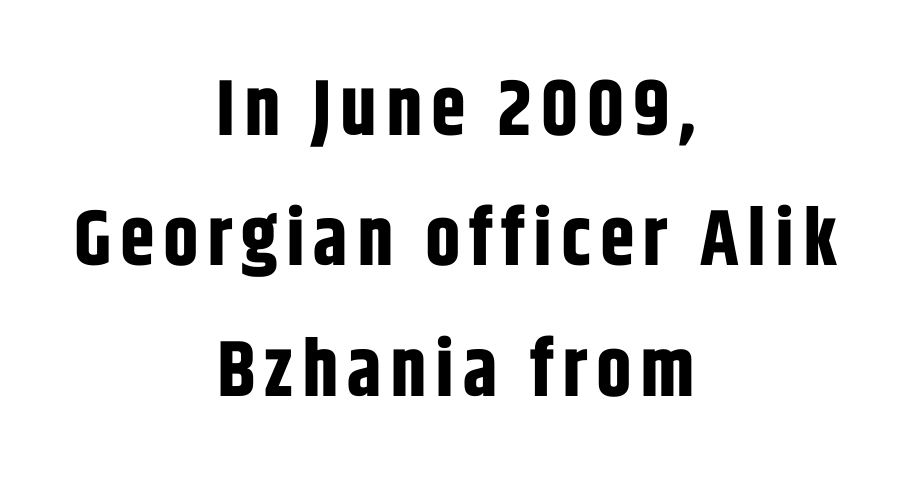
Is the type bold? Yes — the strokes are clearly thick and heavy. In terms of posture, this sample is upright. What kind of face is this? One without serifs — a sans. Spacing verdict: proportional, widths tailored to each character. Check under the words: just untouched page.
